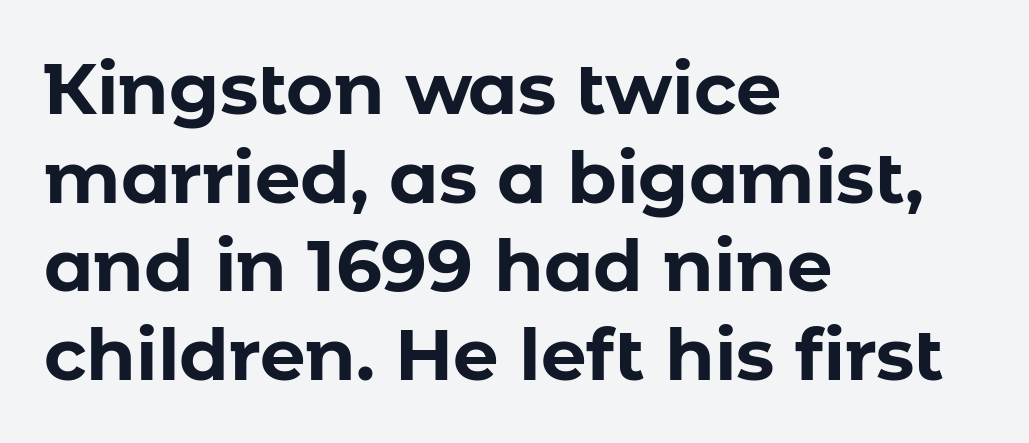
The image shows 72 px bold sans-serif type, upright; set left-aligned, line spacing 1.23x, normal letter spacing, not underlined; low stroke contrast and a medium x-height.
